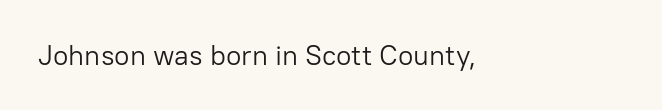
Nope, not italic — everything's standing straight. Stems here are at most as thick as an everyday book face. The font family rendered here belongs to the sans-serif group. Nobody drew a line under any word here.
